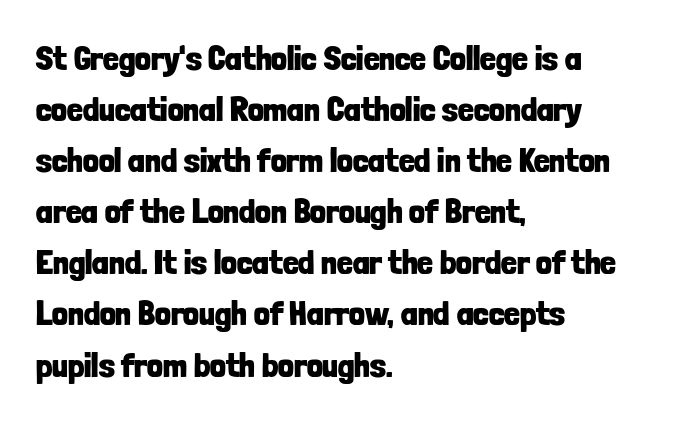
A typesetter would call this proportional, since set widths differ per character. The designer went with a sans here, leaving each stem footless. Line beginnings align vertically; line endings do not. Clear beneath every line of the passage.
